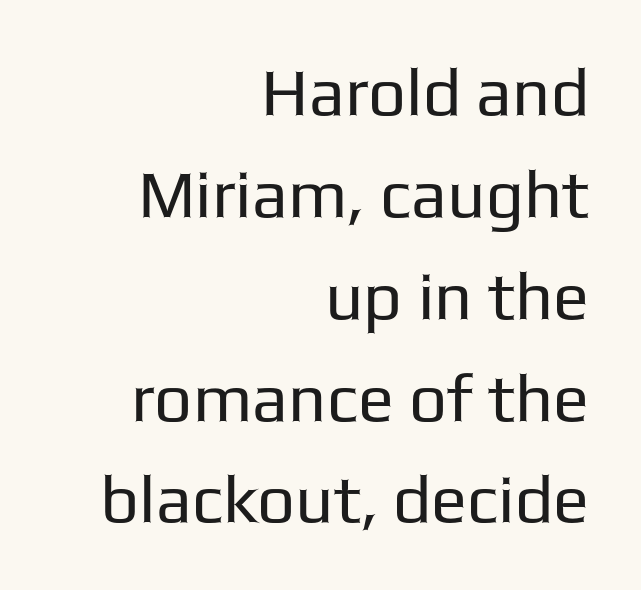
Q: Is the text bold? A: No.
Q: Is the text italic (slanted)? A: No, it is upright.
Q: Is the typeface a serif or a sans-serif typeface? A: Sans-serif.
Q: Is the text underlined? A: No.
Q: How is the paragraph aligned? A: Right-aligned.
Q: Is the spacing between letters normal or unusually wide? A: Normal.
Q: Is the spacing between lines tight, normal or loose? A: Normal.
Q: Width (condensed, normal, or wide)? A: Normal.
Q: Stroke contrast? A: Low.
Q: x-height? A: Medium.
Q: Monospaced? A: No.
